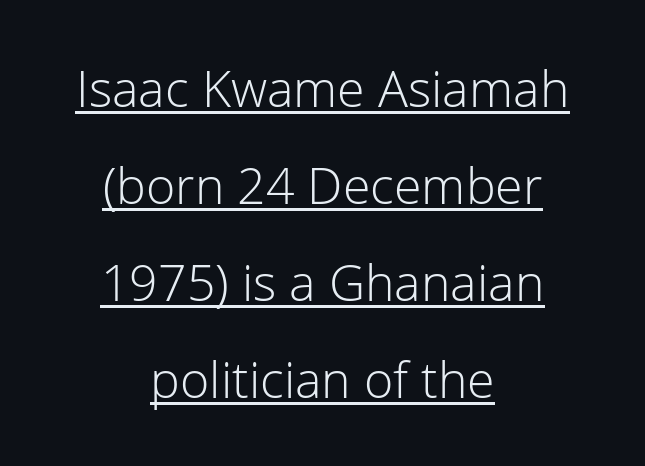
You could call the tracking neutral — neither tight nor loose. The typesetter has applied underlining to the passage shown. These lines are centered, leaving both edges ragged. The face used here is proportionally spaced, like ordinary book or web type. It's the straight-up-and-down kind of type.
